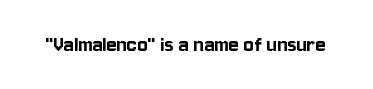
Q: Is the text italic (slanted)? A: No, it is upright.
Q: Is the text underlined? A: No.
Q: Is the spacing between letters normal or unusually wide? A: Normal.
